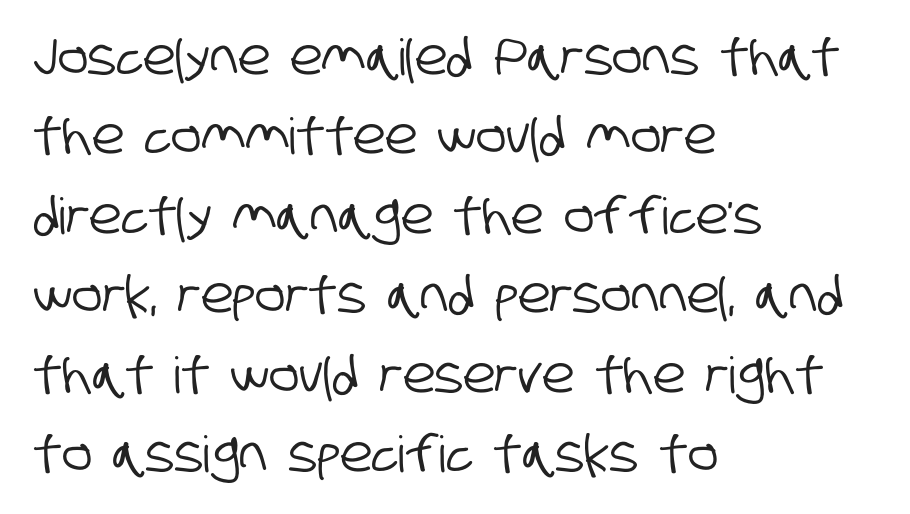
{"serif": "no", "width": "condensed", "stroke_contrast": "low", "x_height": "large", "monospaced": "no", "underline": "no", "align": "left", "line_spacing": "normal", "line_spacing_ratio": 1.59, "letter_spacing": "normal", "letter_spacing_em": 0.0, "glyph_px": 50}
